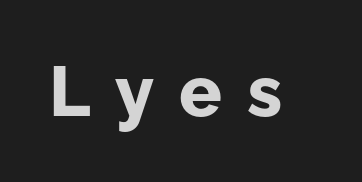
Q: Is the text bold? A: Yes.
Q: Is the text italic (slanted)? A: No, it is upright.
Q: Is the typeface a serif or a sans-serif typeface? A: Sans-serif.
Q: Is the text underlined? A: No.
Q: Is the spacing between letters normal or unusually wide? A: Unusually wide.
Q: Width (condensed, normal, or wide)? A: Normal.
Q: Stroke contrast? A: Low.
Q: x-height? A: Medium.
Q: Monospaced? A: No.
